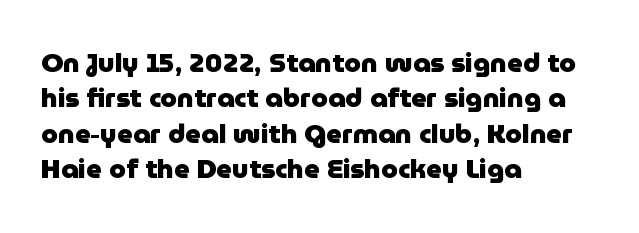
The image shows 27 px bold type, upright; set left-aligned, normal line spacing (1.31x), normal letter spacing, not underlined.
